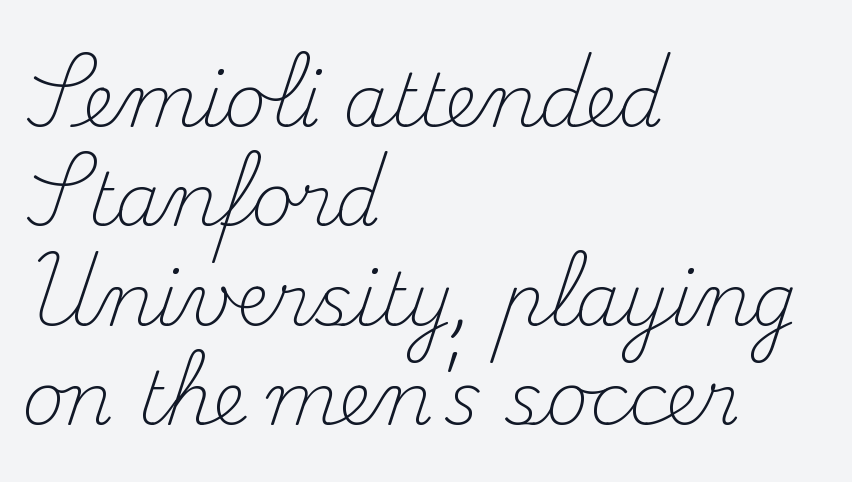
Q: Is the text bold? A: No.
Q: Is the text italic (slanted)? A: Yes.
Q: Is the typeface a serif or a sans-serif typeface? A: Serif.
Q: Is the text underlined? A: No.
Q: How is the paragraph aligned? A: Left-aligned.
Q: Is the spacing between letters normal or unusually wide? A: Normal.
Q: Is the spacing between lines tight, normal or loose? A: Normal.
Q: Width (condensed, normal, or wide)? A: Normal.
Q: Stroke contrast? A: Medium.
Q: x-height? A: Small.
Q: Monospaced? A: No.
